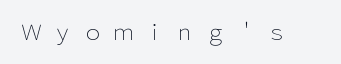
{"italic": "no", "bold": "no", "underline": "no", "letter_spacing": "wide", "letter_spacing_em": 0.46, "glyph_px": 21}
